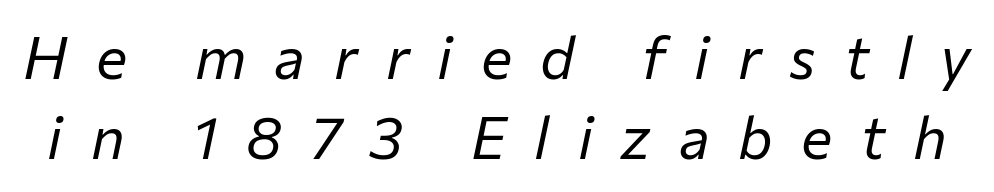
Q: Is the text bold? A: No.
Q: Is the text italic (slanted)? A: Yes, it leans right by about 12 degrees.
Q: Is the text underlined? A: No.
Q: Is the spacing between letters normal or unusually wide? A: Unusually wide.
Q: Is the spacing between lines tight, normal or loose? A: Normal.
Q: Width (condensed, normal, or wide)? A: Normal.
Q: Stroke contrast? A: Low.
Q: x-height? A: Medium.
Q: Monospaced? A: No.
